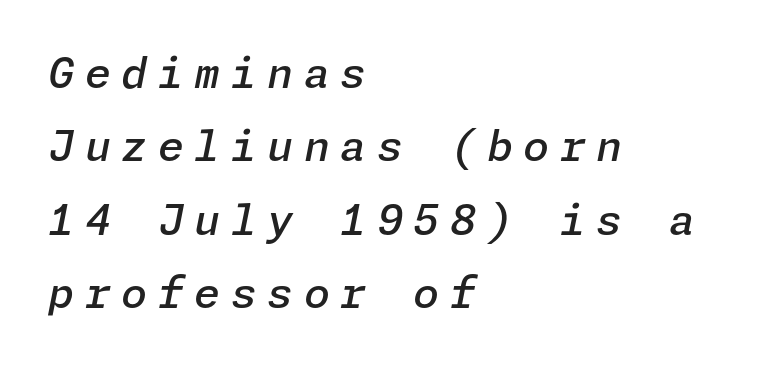
{"italic": "yes", "lean": "right", "slant_degrees": 11, "bold": "semi", "weight": "semibold", "width": "normal", "stroke_contrast": "low", "x_height": "medium", "underline": "no", "align": "left", "line_spacing_ratio": 1.75, "letter_spacing": "wide", "letter_spacing_em": 0.25, "glyph_px": 42}
